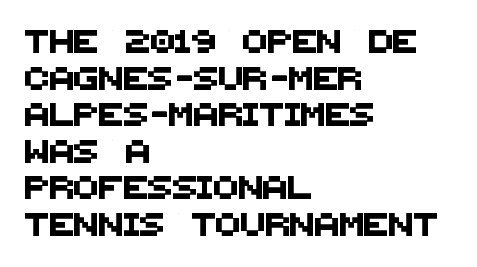
{"underline": "no", "align": "left", "line_spacing": "normal", "line_spacing_ratio": 1.59, "letter_spacing": "normal", "letter_spacing_em": 0.0, "glyph_px": 23}
